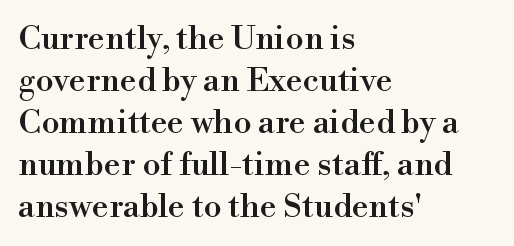
{"serif": "yes", "italic": "no", "width": "normal", "stroke_contrast": "high", "x_height": "small", "monospaced": "no", "underline": "no", "align": "left", "line_spacing": "normal", "line_spacing_ratio": 1.27, "letter_spacing": "normal", "letter_spacing_em": 0.0, "glyph_px": 33}
